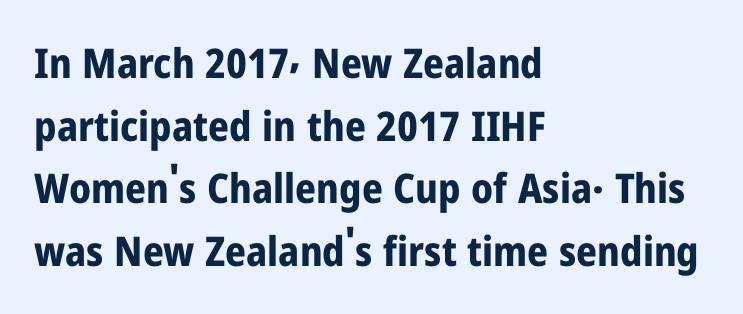
{"serif": "no", "italic": "no", "bold": "yes", "weight": "bold", "width": "condensed", "stroke_contrast": "low", "x_height": "medium", "monospaced": "no", "underline": "no", "align": "left", "line_spacing": "normal", "line_spacing_ratio": 1.53, "letter_spacing": "normal", "letter_spacing_em": 0.0, "glyph_px": 41}
